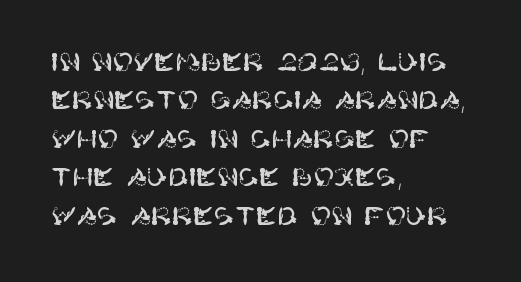
The image shows 25 px text type, upright; set left-aligned, normal line spacing (1.54x), normal letter spacing, not underlined.
